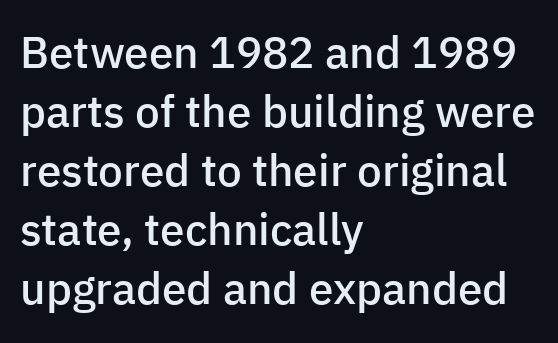
Typographic density is moderately raised because the face is semibold. You could call the tracking neutral — neither tight nor loose. A roman cut, with each character standing at attention. This sample has the flowing, uneven cadence of proportional lettering.
